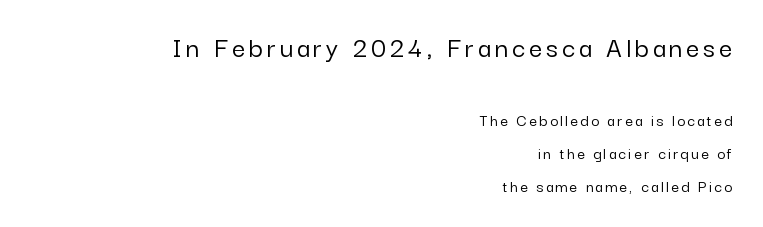
Q: Is the text italic (slanted)? A: No, it is upright.
Q: Is the typeface a serif or a sans-serif typeface? A: Sans-serif.
Q: Is the text underlined? A: No.
Q: How is the paragraph aligned? A: Right-aligned.
Q: Is the spacing between lines tight, normal or loose? A: Loose.
Q: Which block of text is set in a larger size, the first (top) or the second (bottom)? A: The first (top) one.
Q: Width (condensed, normal, or wide)? A: Normal.
Q: Stroke contrast? A: Low.
Q: x-height? A: Medium.
Q: Monospaced? A: No.
